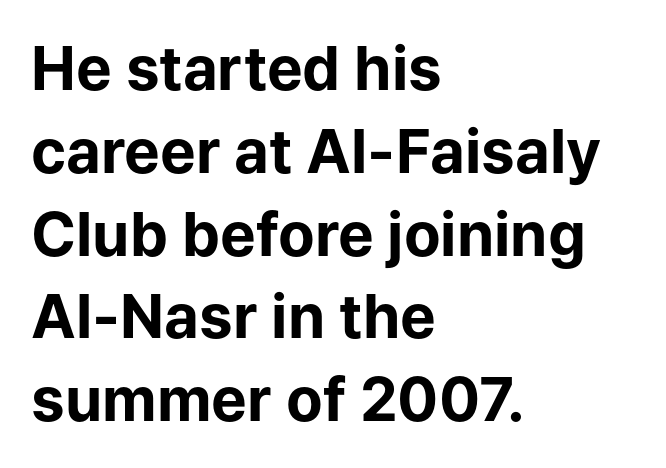
{"serif": "no", "italic": "no", "bold": "yes", "weight": "bold", "width": "normal", "stroke_contrast": "low", "x_height": "medium", "monospaced": "no", "underline": "no", "align": "left", "line_spacing": "normal", "line_spacing_ratio": 1.38, "letter_spacing": "normal", "letter_spacing_em": 0.0, "glyph_px": 60}
